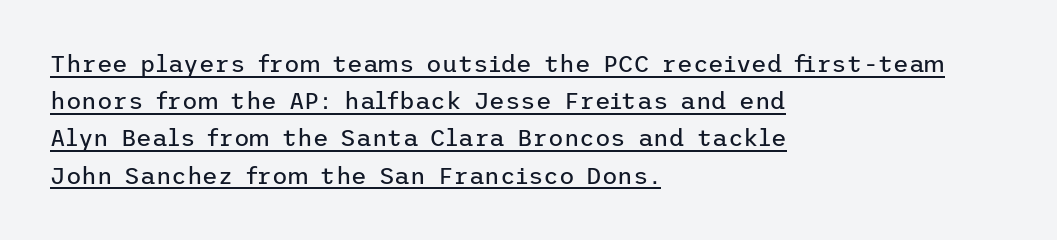
Q: Is the text bold? A: No.
Q: Is the text italic (slanted)? A: No, it is upright.
Q: Is the text underlined? A: Yes.
Q: How is the paragraph aligned? A: Left-aligned.
Q: Is the spacing between letters normal or unusually wide? A: Normal.
Q: Is the spacing between lines tight, normal or loose? A: Normal.
